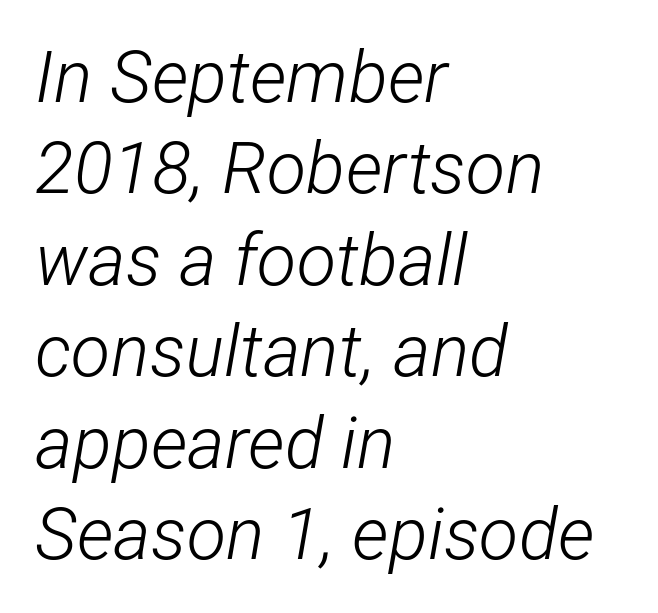
Q: Is the text bold? A: No.
Q: Is the text italic (slanted)? A: Yes, it leans right by about 12 degrees.
Q: Is the text underlined? A: No.
Q: How is the paragraph aligned? A: Left-aligned.
Q: Is the spacing between letters normal or unusually wide? A: Normal.
Q: Is the spacing between lines tight, normal or loose? A: Normal.
Q: Width (condensed, normal, or wide)? A: Condensed.
Q: Stroke contrast? A: Low.
Q: x-height? A: Medium.
Q: Monospaced? A: No.
